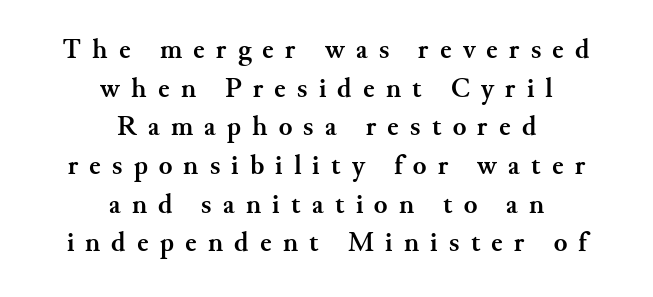
{"serif": "yes", "italic": "no", "bold": "yes", "weight": "semibold", "width": "normal", "stroke_contrast": "medium", "x_height": "small", "monospaced": "no", "underline": "no", "align": "center", "line_spacing": "normal", "line_spacing_ratio": 1.38, "letter_spacing": "wide", "letter_spacing_em": 0.4, "glyph_px": 28}
